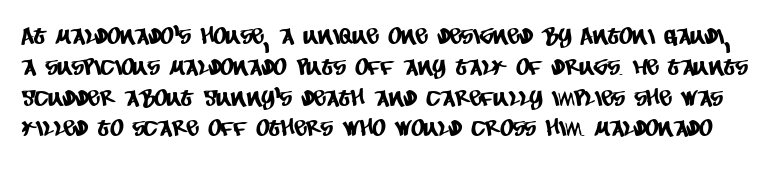
{"underline": "no", "line_spacing": "normal", "line_spacing_ratio": 1.34, "letter_spacing": "normal", "letter_spacing_em": 0.0, "glyph_px": 23}
